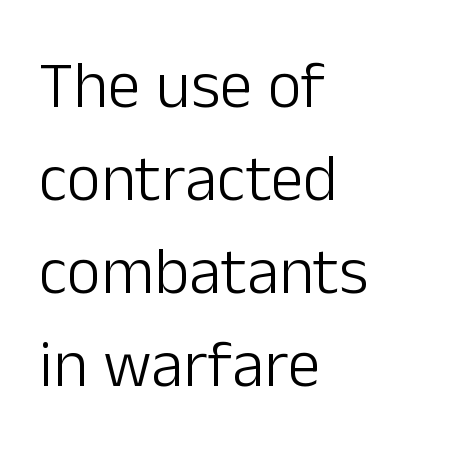
The image shows 66 px light sans-serif type, upright; set left-aligned, normal line spacing (1.41x), normal letter spacing, not underlined; low stroke contrast and a medium x-height.
